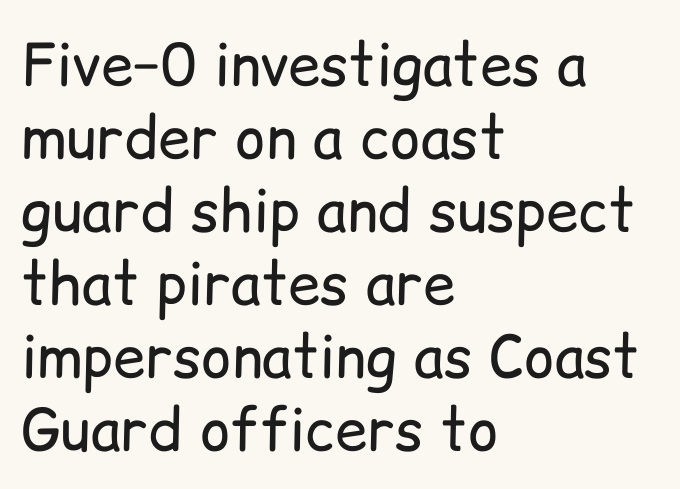
{"serif": "no", "italic": "no", "bold": "no", "weight": "regular", "width": "normal", "stroke_contrast": "low", "x_height": "medium", "monospaced": "no", "underline": "no", "align": "left", "line_spacing": "normal", "line_spacing_ratio": 1.26, "letter_spacing": "normal", "letter_spacing_em": 0.0, "glyph_px": 58}
